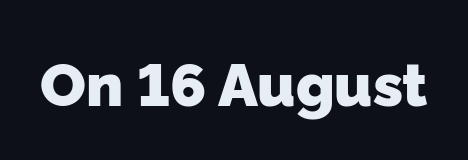
Q: Is the text bold? A: Yes.
Q: Is the typeface a serif or a sans-serif typeface? A: Sans-serif.
Q: Is the text underlined? A: No.
Q: Is the spacing between letters normal or unusually wide? A: Normal.
Q: Width (condensed, normal, or wide)? A: Normal.
Q: Stroke contrast? A: Low.
Q: x-height? A: Medium.
Q: Monospaced? A: No.
